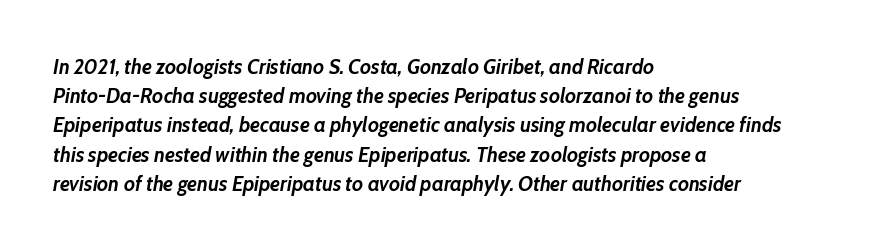
Evenly set lines give the paragraph a standard silhouette. Quick note: italic. The glyphs have the mass of a bold cut. The compositor pushed each line to the left boundary. A typesetter would call this zero additional tracking.
